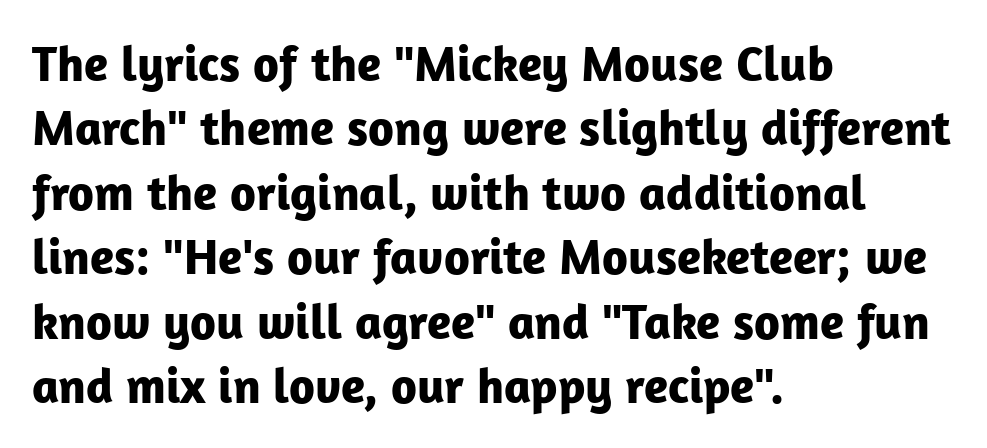
The image shows 50 px bold sans-serif type, upright; set left-aligned, normal line spacing (1.29x), normal letter spacing, not underlined; low stroke contrast and a medium x-height.
